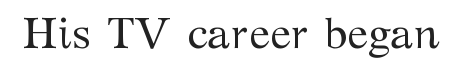
Q: Is the text bold? A: No.
Q: Is the text italic (slanted)? A: No, it is upright.
Q: Is the typeface a serif or a sans-serif typeface? A: Serif.
Q: Is the text underlined? A: No.
Q: Is the spacing between letters normal or unusually wide? A: Normal.
Q: Width (condensed, normal, or wide)? A: Normal.
Q: Stroke contrast? A: Medium.
Q: x-height? A: Medium.
Q: Monospaced? A: No.
